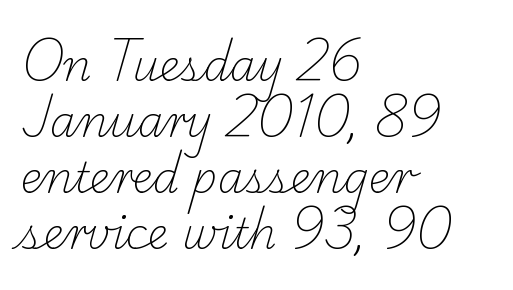
Horizontal bands of white between lines are of average thickness. Think of a printed novel: that variable character pitch is what you see here. Reading down the block, your eye returns to a fixed left position each line. You could call the tracking neutral — neither tight nor loose.
